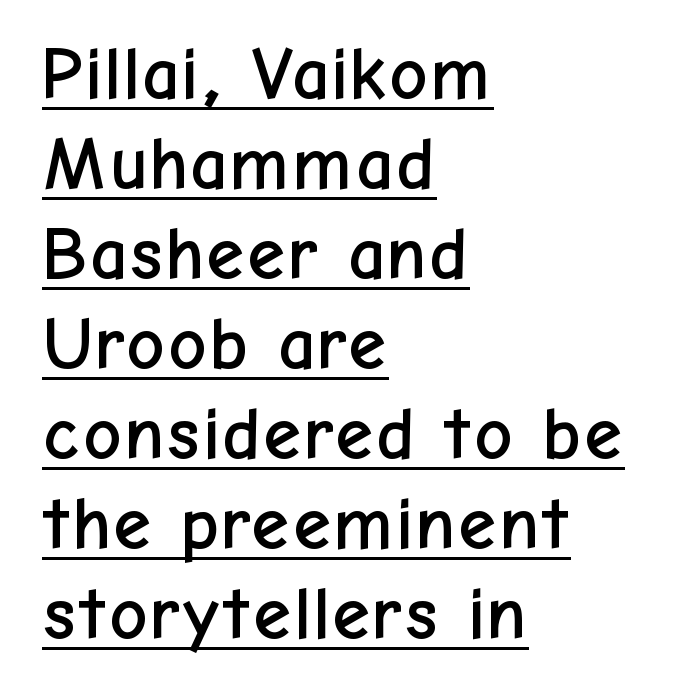
Q: Is the text italic (slanted)? A: No, it is upright.
Q: Is the typeface a serif or a sans-serif typeface? A: Sans-serif.
Q: Is the text underlined? A: Yes.
Q: How is the paragraph aligned? A: Left-aligned.
Q: Is the spacing between letters normal or unusually wide? A: Normal.
Q: Width (condensed, normal, or wide)? A: Normal.
Q: Stroke contrast? A: Low.
Q: x-height? A: Medium.
Q: Monospaced? A: No.
